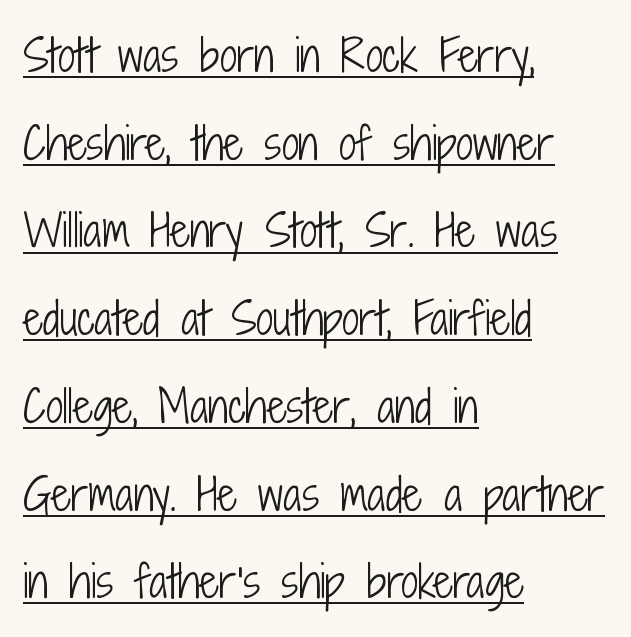
Where is the straight margin? On the left. Decoration check: the copy is underlined. The passage shown is typeset with a sans-serif family. Reading down the column, the eye jumps a long way to each next line. Vertical stems look standard width or narrower in stroke.
